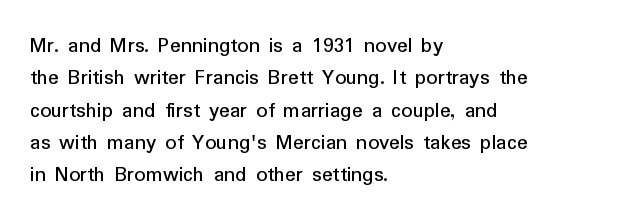
{"italic": "no", "underline": "no", "align": "left", "line_spacing": "normal", "line_spacing_ratio": 1.47, "letter_spacing": "normal", "letter_spacing_em": 0.0, "glyph_px": 22}
